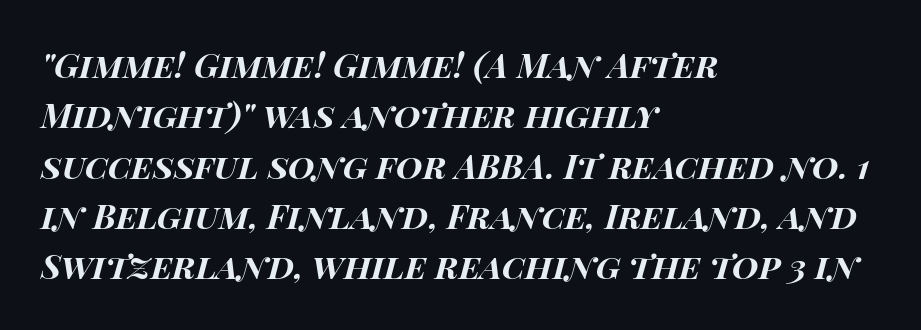
The image shows 34 px bold, wide type, italic (leaning right); set left-aligned, normal line spacing (1.48x), normal letter spacing, not underlined; high stroke contrast and a large x-height.
